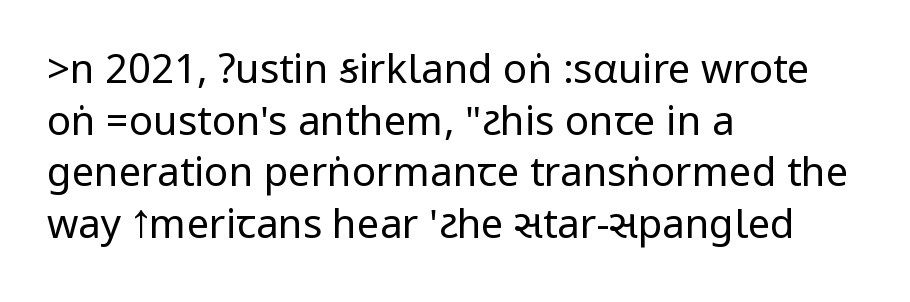
The letterforms sit shoulder to shoulder at normal distance. Clear beneath every line of the passage. Vertically, the passage feels balanced, rows spaced as you'd expect. Horizontally, the lines are justified to the leading edge only.
